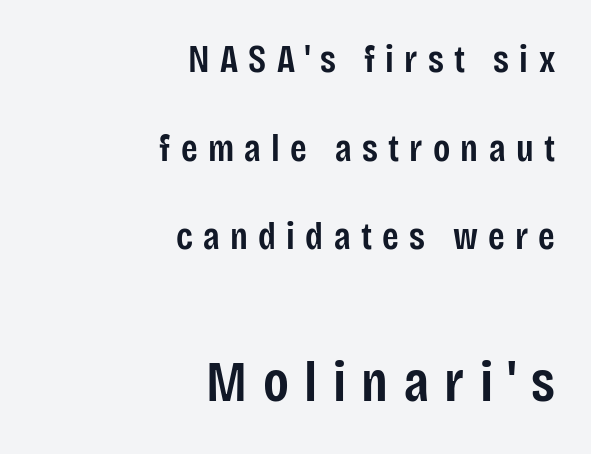
Q: Is the text bold? A: Semi-bold.
Q: Is the text italic (slanted)? A: No, it is upright.
Q: Is the typeface a serif or a sans-serif typeface? A: Sans-serif.
Q: Is the text underlined? A: No.
Q: How is the paragraph aligned? A: Right-aligned.
Q: Is the spacing between letters normal or unusually wide? A: Unusually wide.
Q: Is the spacing between lines tight, normal or loose? A: Loose.
Q: Which block of text is set in a larger size, the first (top) or the second (bottom)? A: The second (bottom) one.
Q: Width (condensed, normal, or wide)? A: Condensed.
Q: Stroke contrast? A: Low.
Q: x-height? A: Large.
Q: Monospaced? A: No.
